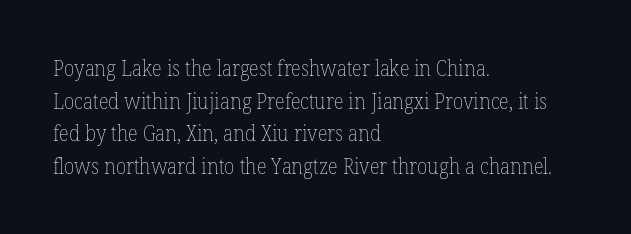
The image shows 21 px text type, upright; set left-aligned, normal line spacing (1.55x), normal letter spacing, not underlined.
